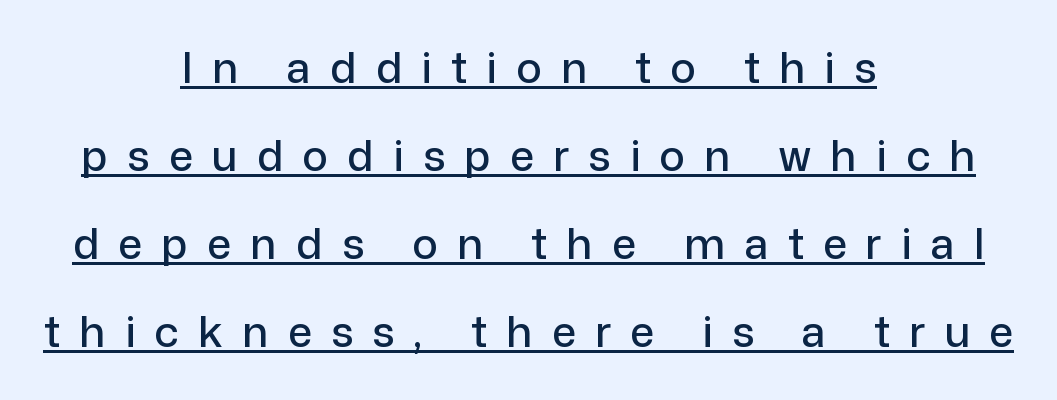
Q: Is the text italic (slanted)? A: No, it is upright.
Q: Is the typeface a serif or a sans-serif typeface? A: Sans-serif.
Q: Is the text underlined? A: Yes.
Q: How is the paragraph aligned? A: Centered.
Q: Is the spacing between letters normal or unusually wide? A: Unusually wide.
Q: Is the spacing between lines tight, normal or loose? A: Loose.
Q: Width (condensed, normal, or wide)? A: Normal.
Q: Stroke contrast? A: Low.
Q: x-height? A: Medium.
Q: Monospaced? A: No.
